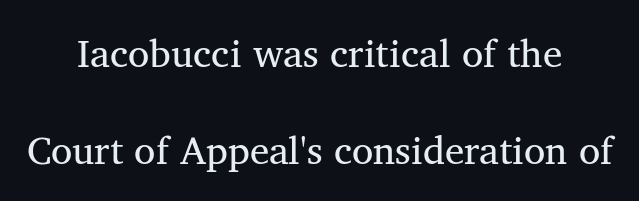
{"serif": "yes", "italic": "no", "width": "normal", "stroke_contrast": "medium", "x_height": "medium", "monospaced": "no", "underline": "no", "align": "center", "line_spacing": "loose", "line_spacing_ratio": 2.48, "letter_spacing": "normal", "letter_spacing_em": 0.0, "glyph_px": 39}
